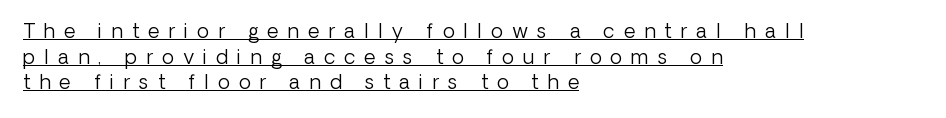
If you drew a ruler down the left edge, every line would touch it. Underlining? Definitely there. The specimen reads as upright at a glance. Between one letter and the next there's a generous, obvious gap. Stroke thickness stays within the range of a standard reading face or lighter. Baseline-to-baseline distance is the conventional proportion of letter height.
